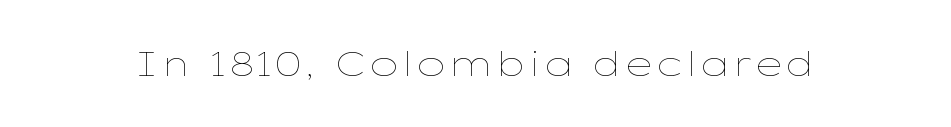
{"italic": "no", "bold": "no", "weight": "thin", "width": "wide", "stroke_contrast": "low", "x_height": "medium", "monospaced": "no", "underline": "no", "letter_spacing": "normal", "letter_spacing_em": 0.0, "glyph_px": 34}
